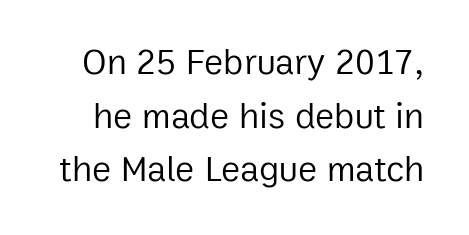
Q: Is the text bold? A: No.
Q: Is the text italic (slanted)? A: No, it is upright.
Q: Is the typeface a serif or a sans-serif typeface? A: Sans-serif.
Q: Is the text underlined? A: No.
Q: Is the spacing between letters normal or unusually wide? A: Normal.
Q: Is the spacing between lines tight, normal or loose? A: Normal.
Q: Width (condensed, normal, or wide)? A: Normal.
Q: Stroke contrast? A: Low.
Q: x-height? A: Medium.
Q: Monospaced? A: No.
